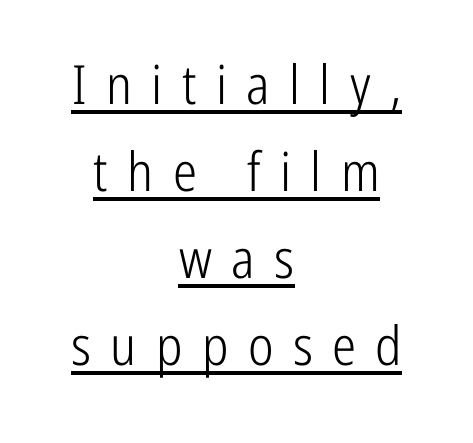
Vertically, the passage feels balanced, rows spaced as you'd expect. Letter spacing: wide. Grotesque or geometric, the face here clearly has no serifs. The font is comparable to plain body text, perhaps lighter. The lettering is marked with a stroke running underneath it.
